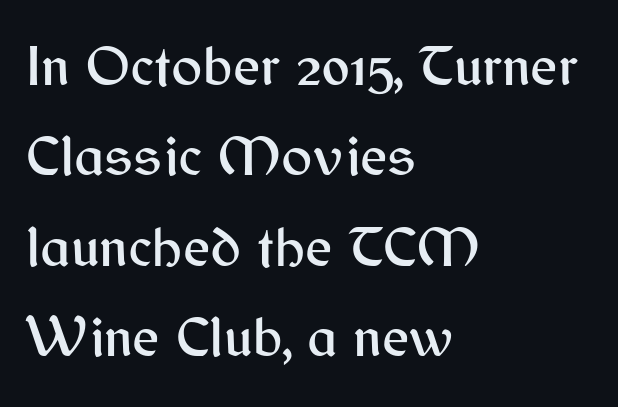
{"serif": "no", "italic": "no", "width": "normal", "stroke_contrast": "medium", "x_height": "medium", "monospaced": "no", "underline": "no", "align": "left", "line_spacing": "normal", "line_spacing_ratio": 1.56, "letter_spacing": "normal", "letter_spacing_em": 0.0, "glyph_px": 58}
